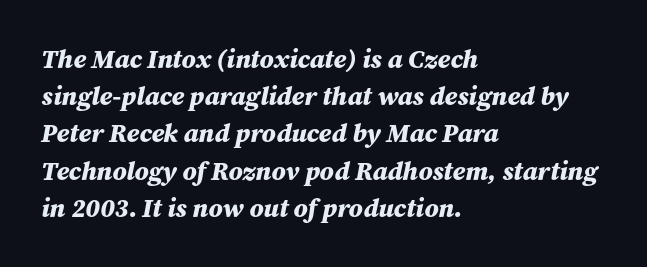
{"italic": "yes", "lean": "right", "slant_degrees": 12, "bold": "yes", "underline": "no", "align": "left", "line_spacing": "normal", "line_spacing_ratio": 1.43, "letter_spacing": "normal", "letter_spacing_em": 0.0, "glyph_px": 26}
